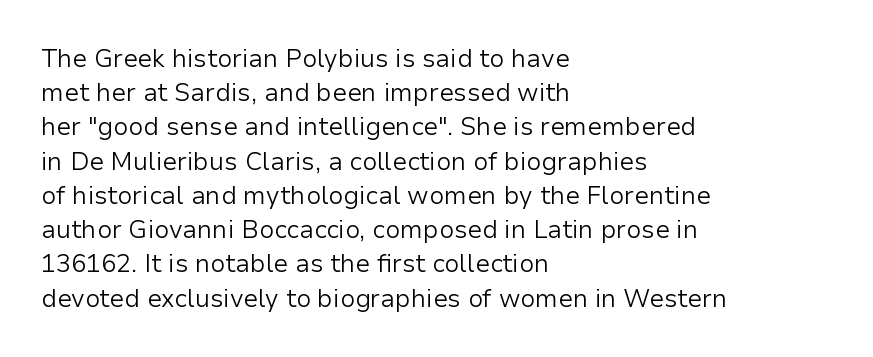
The image shows 25 px text type, upright; set left-aligned, normal line spacing (1.37x), normal letter spacing, not underlined.
